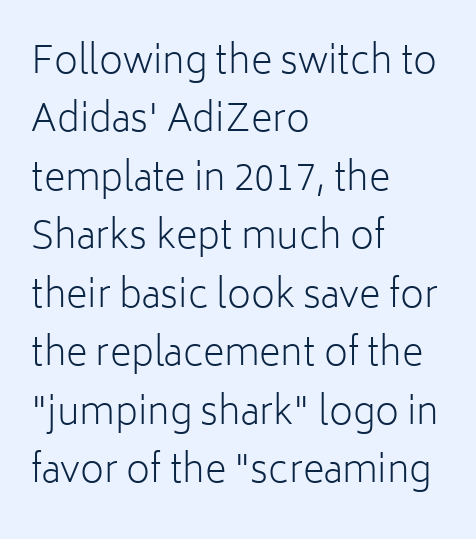
{"serif": "no", "italic": "no", "bold": "no", "weight": "light", "width": "normal", "stroke_contrast": "low", "x_height": "medium", "monospaced": "no", "underline": "no", "align": "left", "line_spacing": "normal", "line_spacing_ratio": 1.58, "letter_spacing": "normal", "letter_spacing_em": 0.0, "glyph_px": 37}
